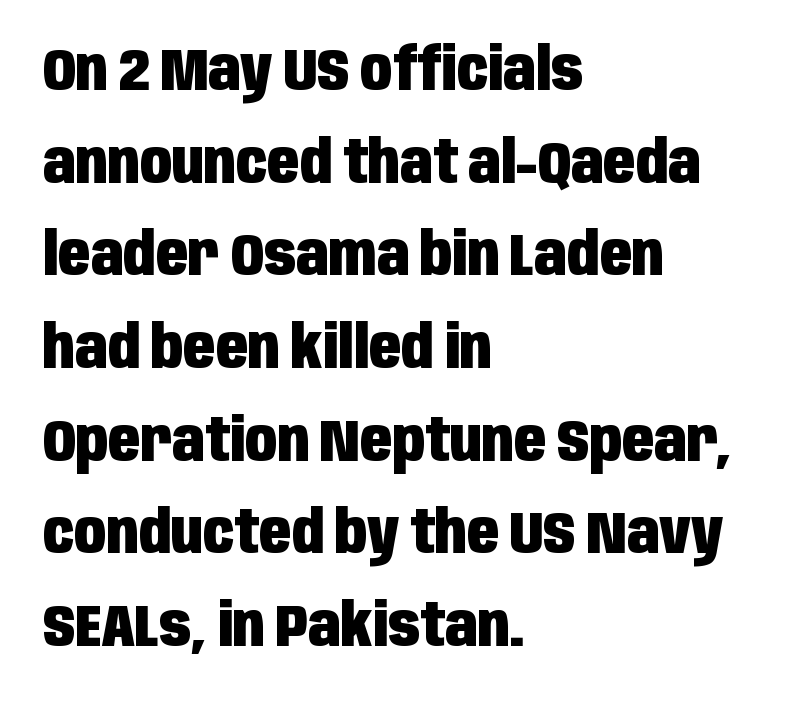
Designer's note — italics off, roman on. Honestly, the letter spacing is just normal — you wouldn't notice it. The strokes are fattened all the way to bold. The gap between lines stays unmarked. These lines stack with their left ends in a neat column.
